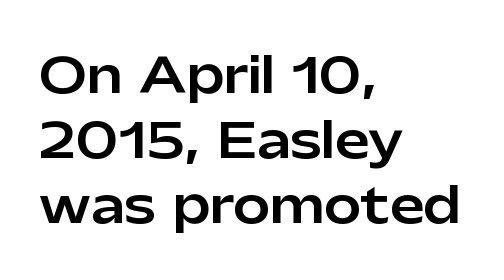
The lines are quadded left. Just letters on the line, the space beneath them empty. The characters display no serif detailing; their extremities are plain. Ordinary non-slanted type is in use.
